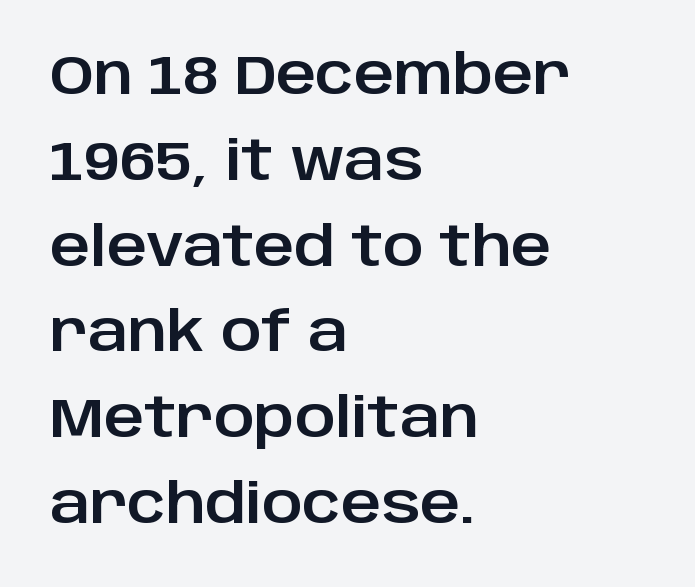
Letter spacing: default. The face used here is proportionally spaced, like ordinary book or web type. To sum up the face: it is a sans, with no serifs. The baseline area is clear.
